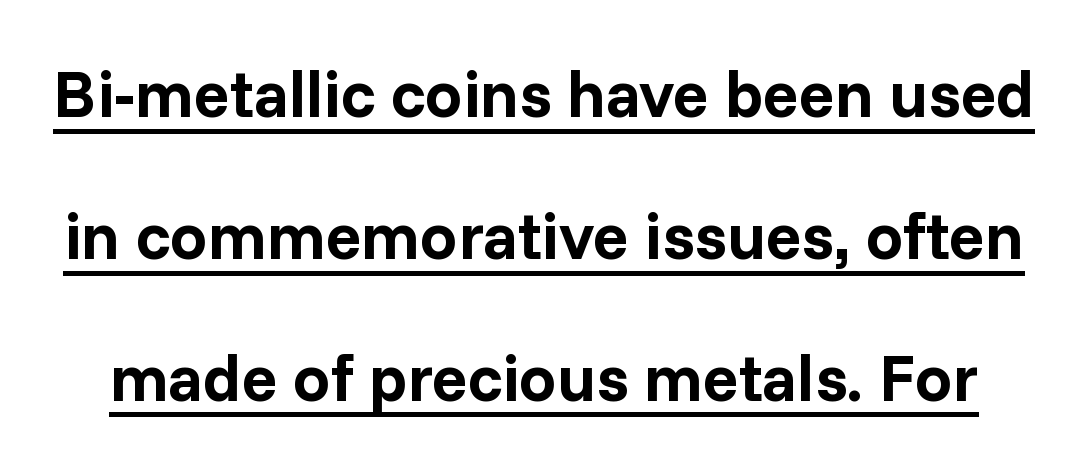
Beneath each row of characters lies a ruled line. In terms of weight, the rendering is a true, heavy bold. Compared with typical body copy, the letter spacing here is the same. What kind of face is this? One without serifs — a sans.
